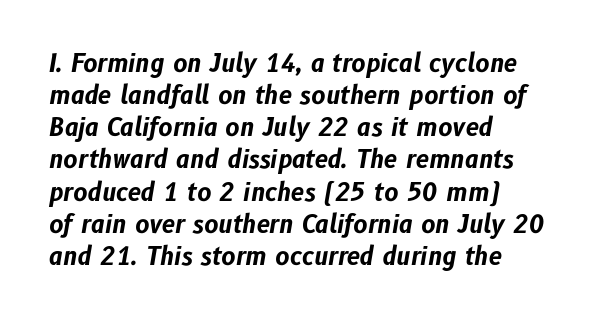
{"italic": "yes", "lean": "right", "slant_degrees": 10, "bold": "yes", "underline": "no", "align": "left", "line_spacing": "normal", "line_spacing_ratio": 1.34, "letter_spacing": "normal", "letter_spacing_em": 0.0, "glyph_px": 24}
